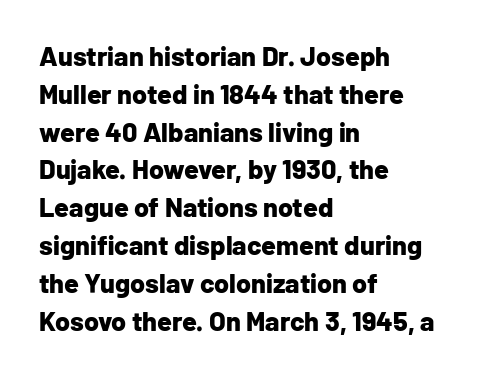
Line spacing here is normal. The baseline area is clear. This sample uses an upright cut, with every glyph sitting square on the baseline. These lines keep a tight, regular rhythm from letter to letter. Line beginnings align vertically; line endings do not.
